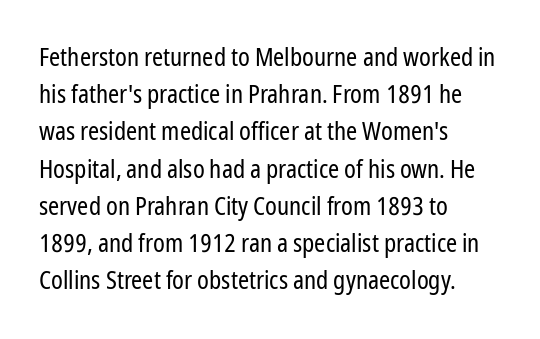
The image shows 25 px text type, upright; set left-aligned, normal line spacing (1.49x), normal letter spacing, not underlined.
